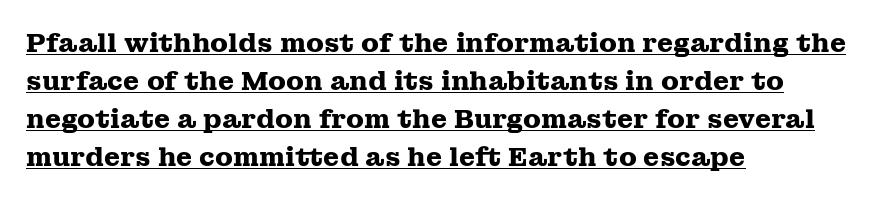
The image shows 26 px bold type, upright; set left-aligned, normal line spacing (1.46x), normal letter spacing, underlined.
